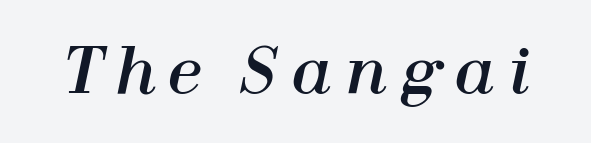
The image shows 62 px text type, italic (leaning right); set unusually wide letter spacing (+0.21 em), not underlined; high stroke contrast and a medium x-height.
